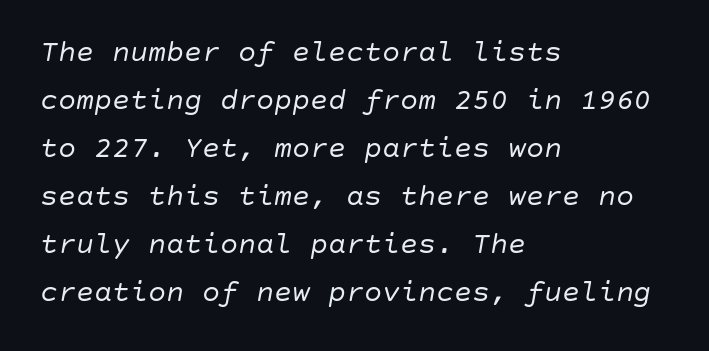
The image shows 30 px regular-weight type, italic (leaning right); set left-aligned, normal line spacing (1.6x), normal letter spacing, not underlined; low stroke contrast and a large x-height.
